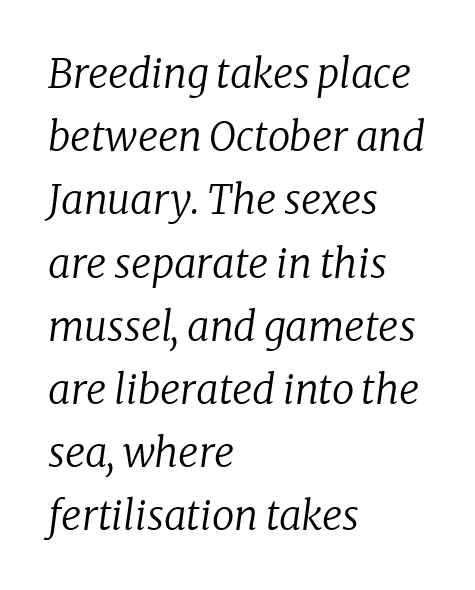
The image shows 40 px regular-weight serif type, italic (leaning right); set left-aligned, normal line spacing (1.58x), normal letter spacing, not underlined; low stroke contrast and a medium x-height.
